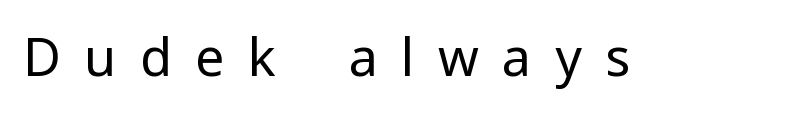
{"serif": "no", "italic": "no", "bold": "no", "weight": "regular", "width": "normal", "stroke_contrast": "low", "x_height": "medium", "monospaced": "no", "underline": "no", "letter_spacing": "wide", "letter_spacing_em": 0.45, "glyph_px": 52}
